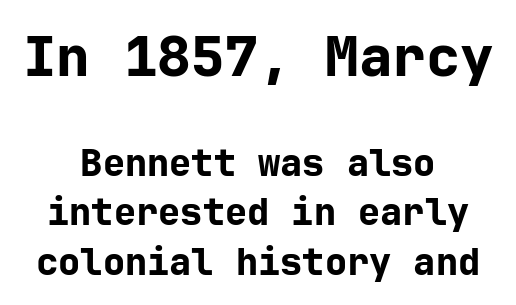
The face used here appears at its bigger size in the upper chunk. Just letters on the line, the space beneath them empty. The tracking reads as untouched default to a designer's eye. The strokes are fattened all the way to bold.
